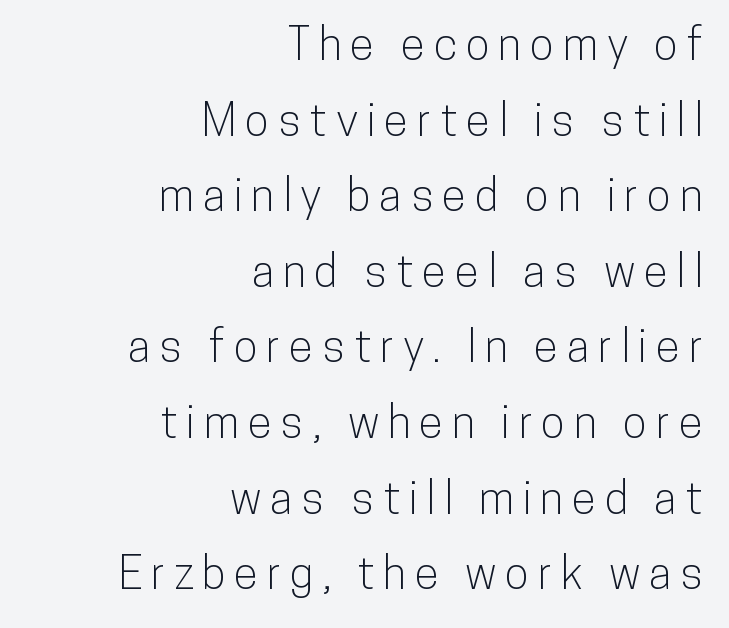
The image shows 45 px condensed sans-serif type, upright; set right-aligned, normal line spacing (1.68x), not underlined; low stroke contrast and a medium x-height.
